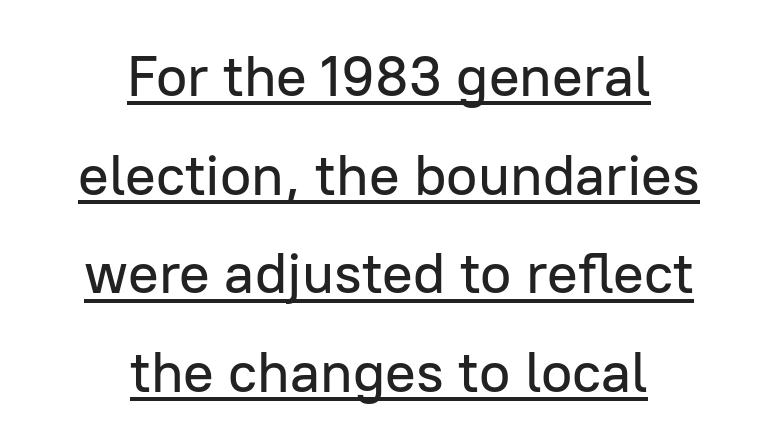
Q: Is the text italic (slanted)? A: No, it is upright.
Q: Is the typeface a serif or a sans-serif typeface? A: Sans-serif.
Q: Is the text underlined? A: Yes.
Q: How is the paragraph aligned? A: Centered.
Q: Is the spacing between letters normal or unusually wide? A: Normal.
Q: Width (condensed, normal, or wide)? A: Normal.
Q: Stroke contrast? A: Low.
Q: x-height? A: Medium.
Q: Monospaced? A: No.
